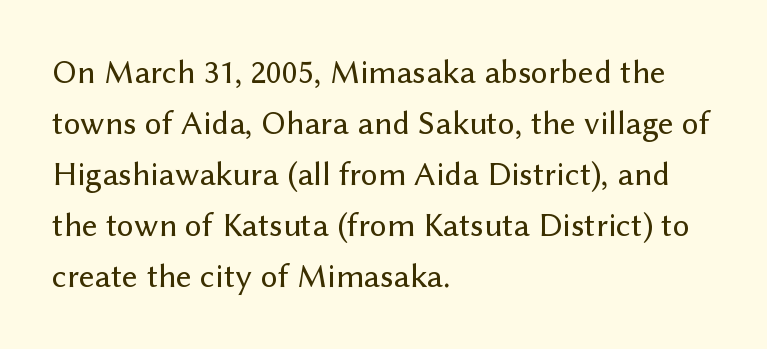
The image shows 34 px sans-serif type, upright; set left-aligned, normal line spacing (1.5x), normal letter spacing, not underlined; low stroke contrast and a medium x-height.
